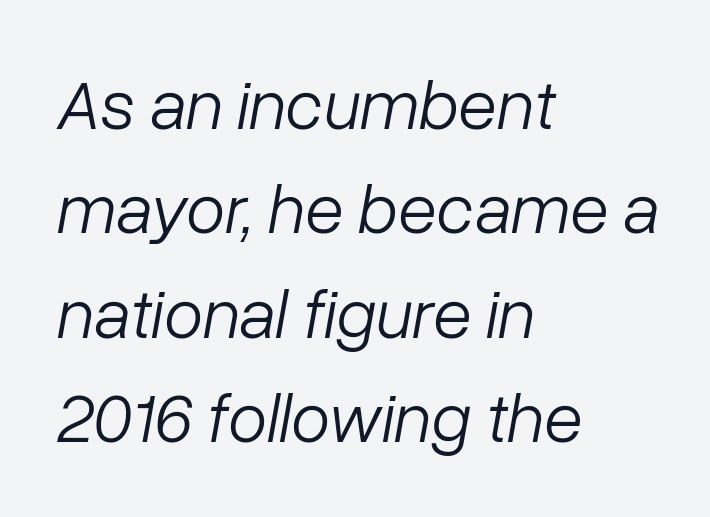
Q: Is the text bold? A: No.
Q: Is the text italic (slanted)? A: Yes, it leans right by about 10 degrees.
Q: Is the text underlined? A: No.
Q: How is the paragraph aligned? A: Left-aligned.
Q: Is the spacing between letters normal or unusually wide? A: Normal.
Q: Is the spacing between lines tight, normal or loose? A: Normal.
Q: Width (condensed, normal, or wide)? A: Normal.
Q: Stroke contrast? A: Low.
Q: x-height? A: Medium.
Q: Monospaced? A: No.
